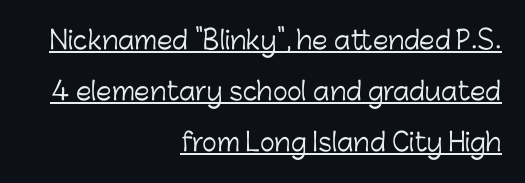
The typeface has the unassuming heft of standard copy or less. In CSS terms this would be text-align: right. Caption: standard tracking, unaltered. The space between consecutive lines is lavish.
